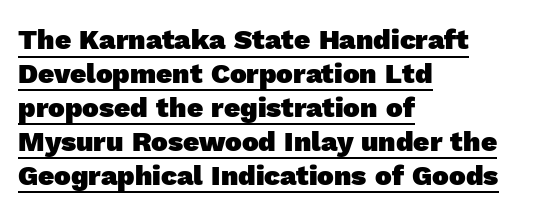
The image shows 28 px heavy sans-serif type; set left-aligned, line spacing 1.21x, normal letter spacing, underlined; a medium x-height.
